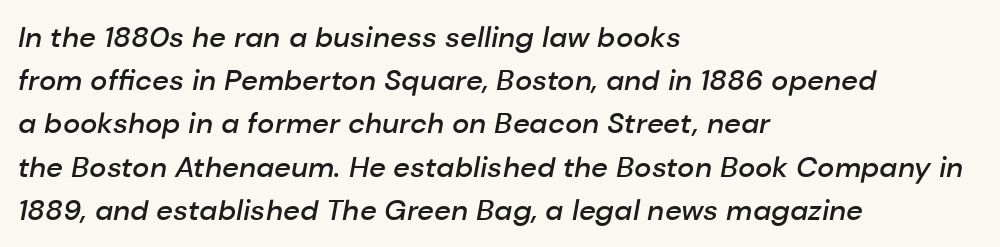
The image shows 29 px semibold type, italic (leaning right); set left-aligned, normal line spacing (1.49x), normal letter spacing, not underlined; low stroke contrast and a medium x-height.
